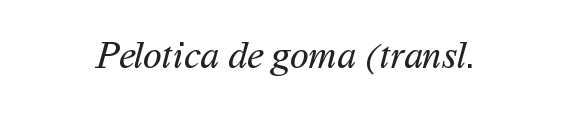
Q: Is the text bold? A: No.
Q: Is the typeface a serif or a sans-serif typeface? A: Sans-serif.
Q: Is the text underlined? A: No.
Q: Is the spacing between letters normal or unusually wide? A: Normal.
Q: Width (condensed, normal, or wide)? A: Normal.
Q: Stroke contrast? A: Medium.
Q: x-height? A: Medium.
Q: Monospaced? A: No.
